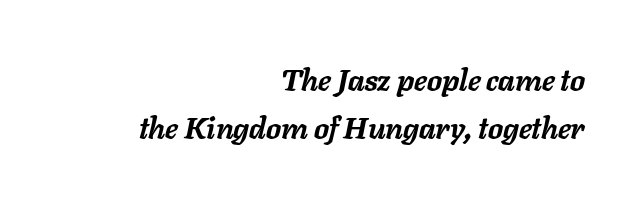
Q: Is the text bold? A: Yes.
Q: Is the text italic (slanted)? A: Yes, it leans right by about 11 degrees.
Q: Is the text underlined? A: No.
Q: How is the paragraph aligned? A: Right-aligned.
Q: Is the spacing between letters normal or unusually wide? A: Normal.
Q: Is the spacing between lines tight, normal or loose? A: Normal.
Q: Width (condensed, normal, or wide)? A: Normal.
Q: Stroke contrast? A: Low.
Q: x-height? A: Medium.
Q: Monospaced? A: No.
